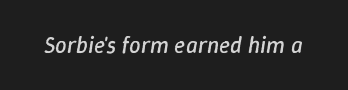
The image shows 23 px text type, italic (leaning right); set normal letter spacing, not underlined.
